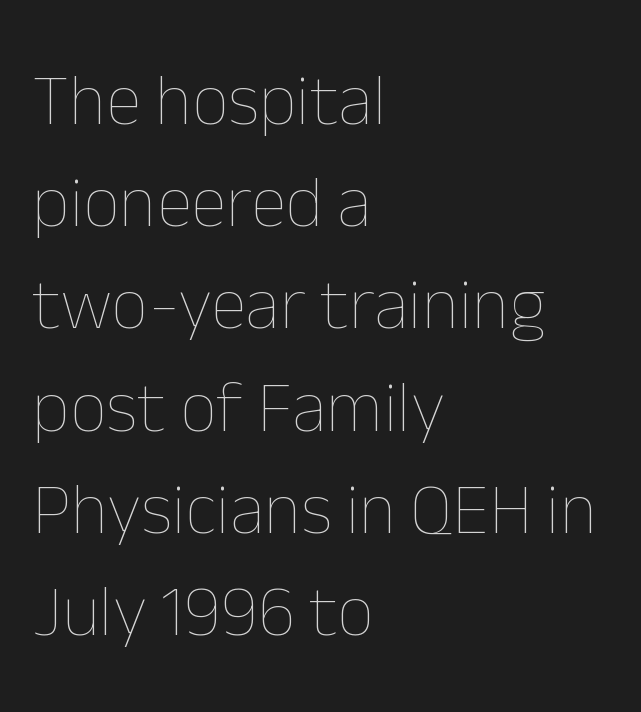
Q: Is the text bold? A: No.
Q: Is the text italic (slanted)? A: No, it is upright.
Q: Is the text underlined? A: No.
Q: How is the paragraph aligned? A: Left-aligned.
Q: Is the spacing between letters normal or unusually wide? A: Normal.
Q: Is the spacing between lines tight, normal or loose? A: Normal.
Q: Width (condensed, normal, or wide)? A: Normal.
Q: Stroke contrast? A: Low.
Q: x-height? A: Medium.
Q: Monospaced? A: No.
